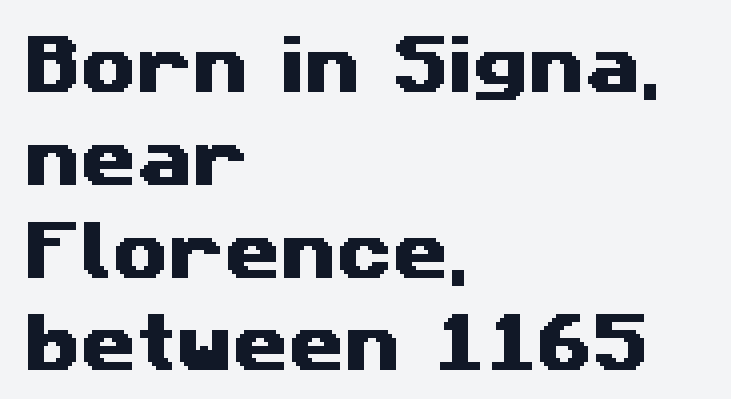
The image shows 64 px wide sans-serif type; set left-aligned, normal line spacing (1.45x), normal letter spacing, not underlined; medium stroke contrast and a medium x-height.
